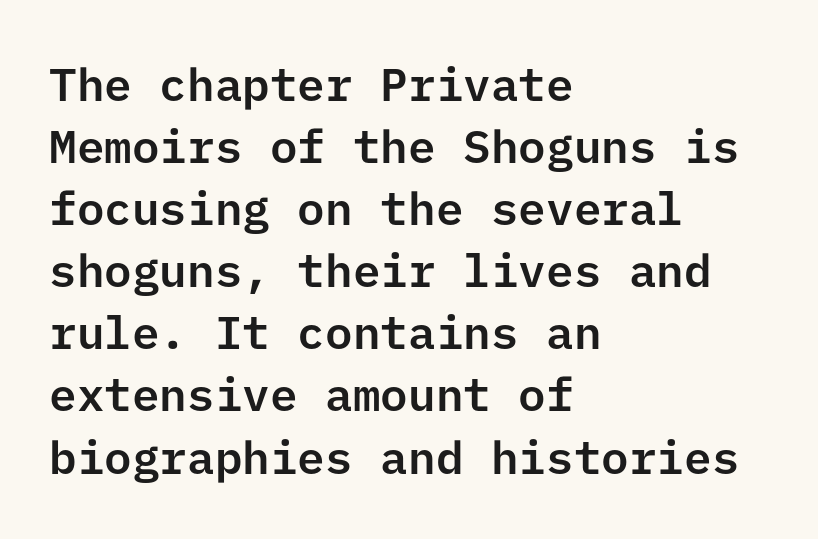
The image shows 46 px sans-serif type, upright; set left-aligned, normal line spacing (1.35x), normal letter spacing, not underlined; low stroke contrast and a medium x-height.
